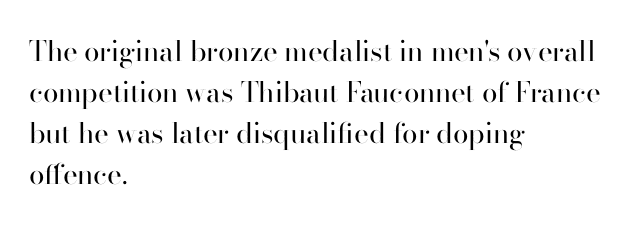
The image shows 28 px regular-weight sans-serif type, upright; set left-aligned, normal line spacing (1.46x), normal letter spacing, not underlined; high stroke contrast and a small x-height.
